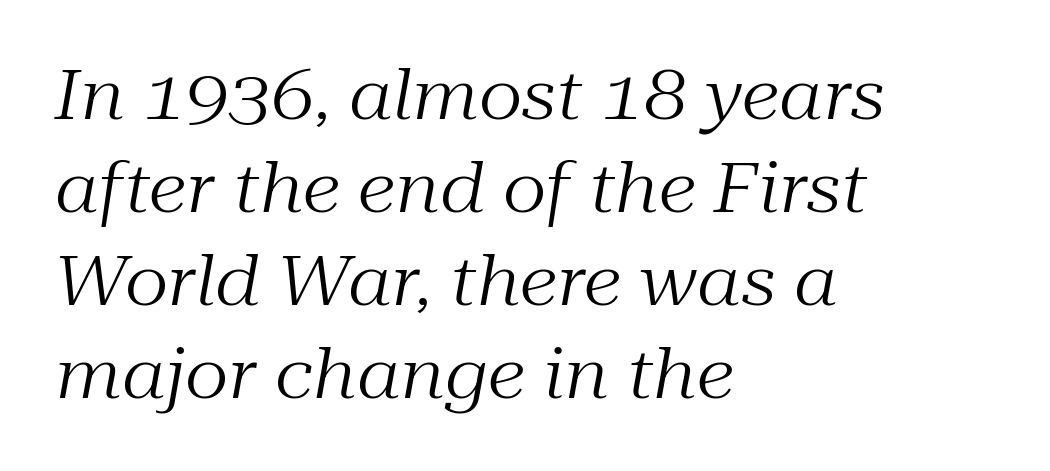
The image shows 69 px regular-weight serif type, italic (leaning right); set left-aligned, normal line spacing (1.35x), normal letter spacing, not underlined; medium stroke contrast and a medium x-height.
